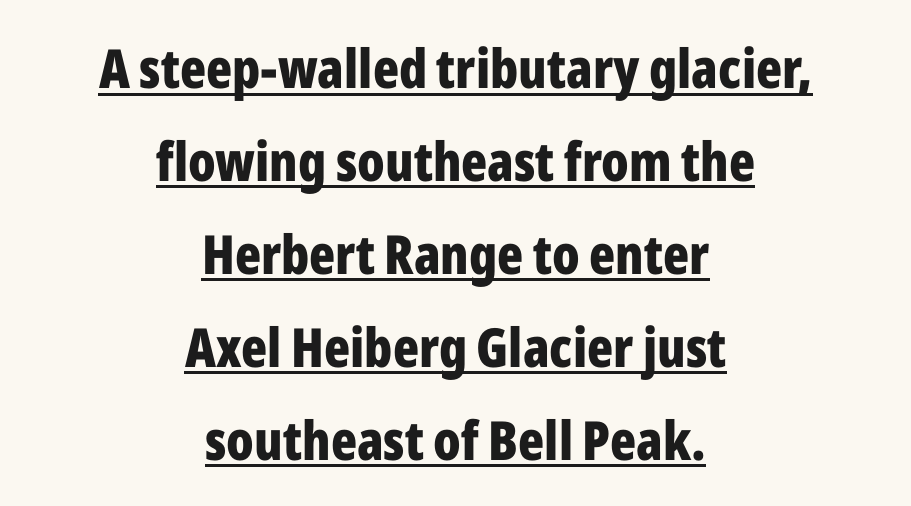
This is roman type, the default non-slanted kind. Character widths vary here, with narrow letters taking less room than wide ones. The setting favours the middle, as headings and verse often do. This is heavy type, rendered in bold.
